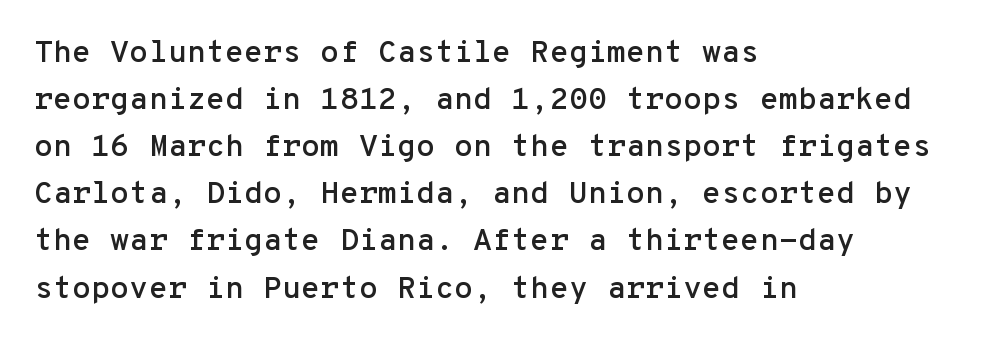
Q: Is the text italic (slanted)? A: No, it is upright.
Q: Is the typeface a serif or a sans-serif typeface? A: Sans-serif.
Q: Is the text underlined? A: No.
Q: How is the paragraph aligned? A: Left-aligned.
Q: Is the spacing between letters normal or unusually wide? A: Normal.
Q: Is the spacing between lines tight, normal or loose? A: Normal.
Q: Width (condensed, normal, or wide)? A: Normal.
Q: Stroke contrast? A: Low.
Q: x-height? A: Medium.
Q: Monospaced? A: Yes.
